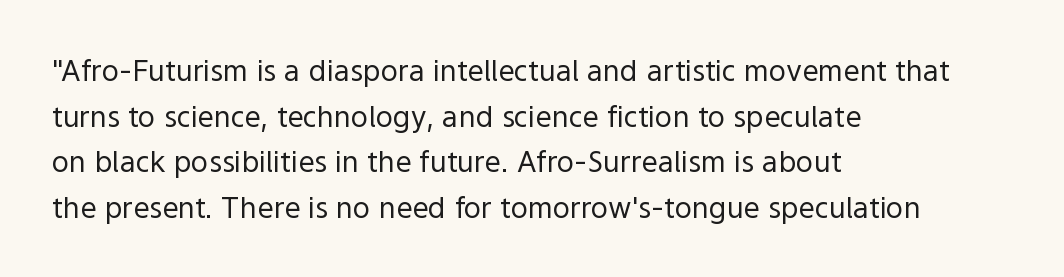
Q: Is the text bold? A: No.
Q: Is the text italic (slanted)? A: No, it is upright.
Q: Is the typeface a serif or a sans-serif typeface? A: Sans-serif.
Q: Is the text underlined? A: No.
Q: How is the paragraph aligned? A: Left-aligned.
Q: Is the spacing between letters normal or unusually wide? A: Normal.
Q: Is the spacing between lines tight, normal or loose? A: Normal.
Q: Width (condensed, normal, or wide)? A: Normal.
Q: x-height? A: Medium.
Q: Monospaced? A: No.
